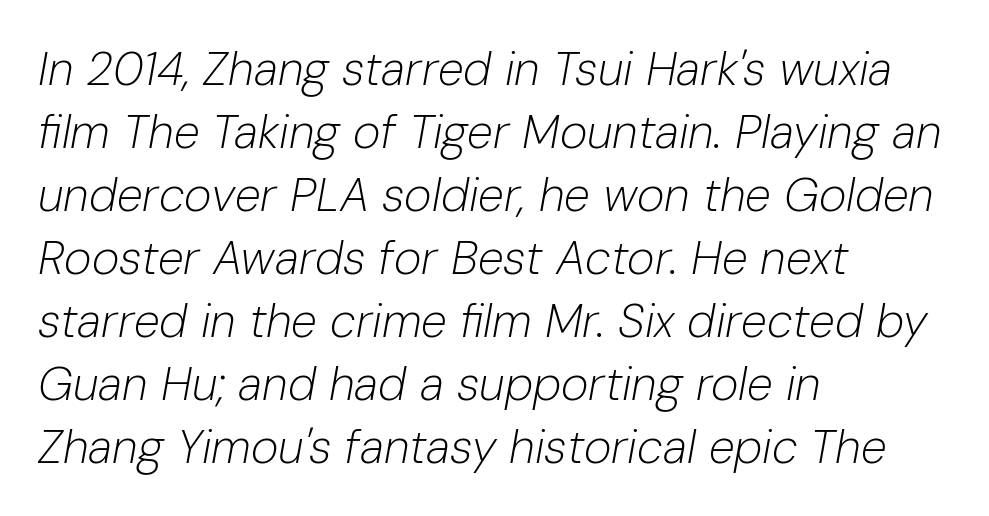
The image shows 47 px light type, italic (leaning right); set left-aligned, normal line spacing (1.34x), normal letter spacing, not underlined; low stroke contrast and a medium x-height.
